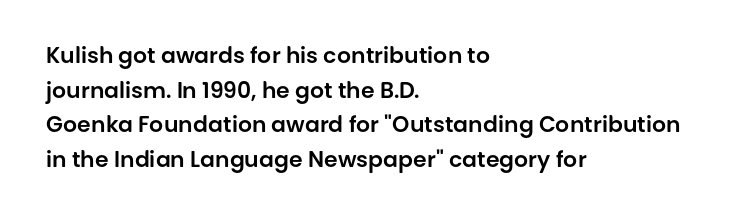
Q: Is the text italic (slanted)? A: No, it is upright.
Q: Is the text underlined? A: No.
Q: How is the paragraph aligned? A: Left-aligned.
Q: Is the spacing between letters normal or unusually wide? A: Normal.
Q: Is the spacing between lines tight, normal or loose? A: Normal.
